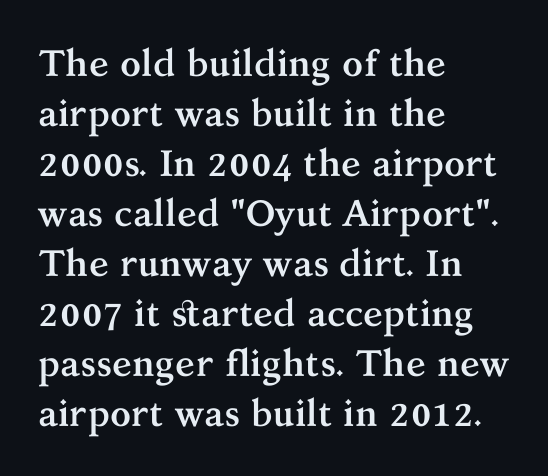
Q: Is the text bold? A: Yes.
Q: Is the text italic (slanted)? A: No, it is upright.
Q: Is the typeface a serif or a sans-serif typeface? A: Serif.
Q: Is the text underlined? A: No.
Q: How is the paragraph aligned? A: Left-aligned.
Q: Is the spacing between letters normal or unusually wide? A: Normal.
Q: Is the spacing between lines tight, normal or loose? A: Normal.
Q: Width (condensed, normal, or wide)? A: Normal.
Q: Stroke contrast? A: Medium.
Q: x-height? A: Medium.
Q: Monospaced? A: No.
